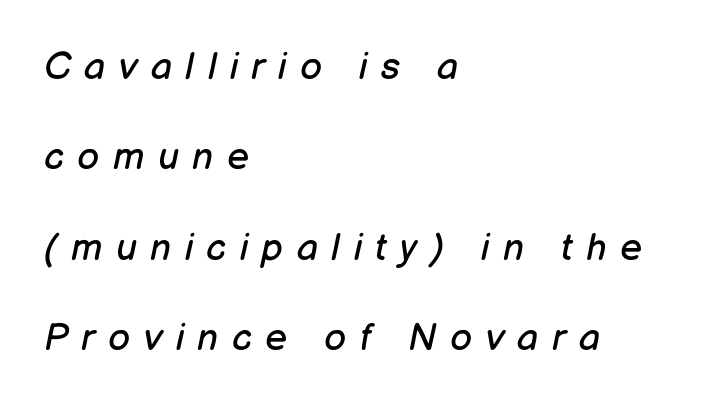
Q: Is the text bold? A: No.
Q: Is the text italic (slanted)? A: Yes, it leans right by about 12 degrees.
Q: Is the text underlined? A: No.
Q: How is the paragraph aligned? A: Left-aligned.
Q: Is the spacing between letters normal or unusually wide? A: Unusually wide.
Q: Is the spacing between lines tight, normal or loose? A: Loose.
Q: Width (condensed, normal, or wide)? A: Normal.
Q: Stroke contrast? A: Low.
Q: x-height? A: Medium.
Q: Monospaced? A: No.
